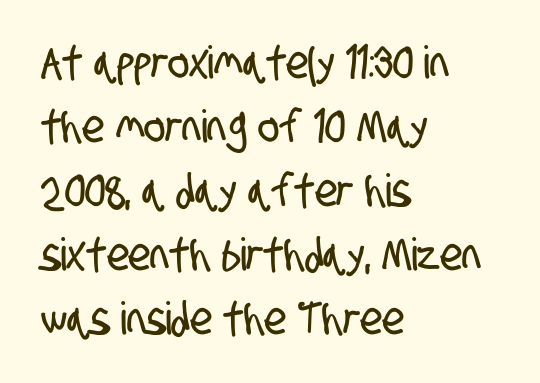
Every row of glyphs begins at an identical x-position on the left. Classification — sans serif. The rows are spaced the way most documents space them. Varying glyph widths throughout — classic text-font behaviour.
